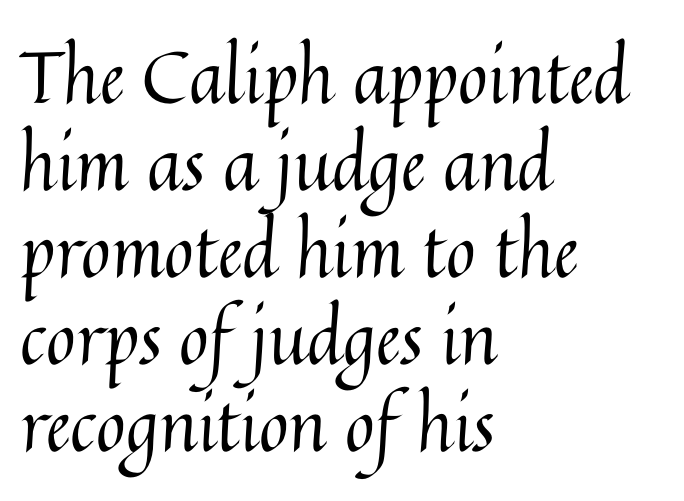
The image shows 72 px regular-weight type; set left-aligned, line spacing 1.21x, normal letter spacing, not underlined; medium stroke contrast and a medium x-height.
